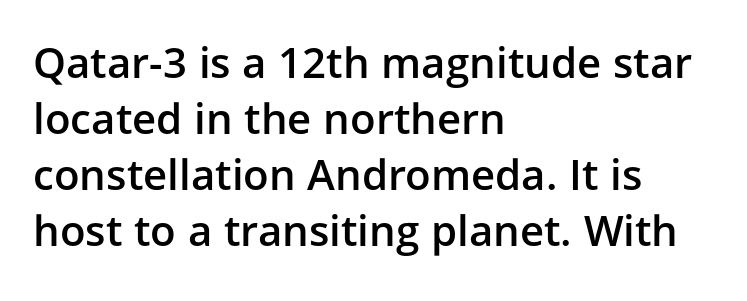
One-word summary of the alignment: left. Do the characters align in a grid? No, the font is proportional. Beneath every word, the page is bare. What's the leading like? Ordinary, nothing unusual. This sample uses plain, unmodified letter spacing. The lettering stays uniformly vertical, giving the passage a roman look.
